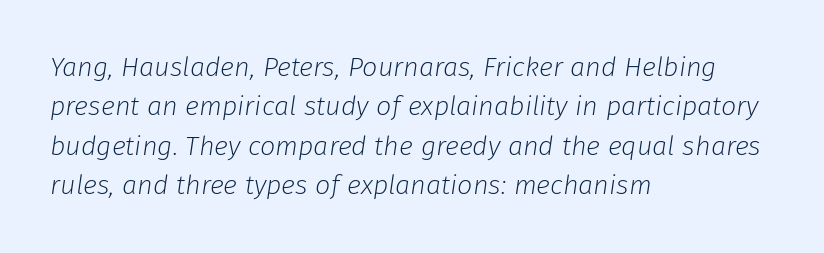
Q: Is the text bold? A: No.
Q: Is the text italic (slanted)? A: Yes, it leans right by about 8 degrees.
Q: Is the text underlined? A: No.
Q: How is the paragraph aligned? A: Left-aligned.
Q: Is the spacing between letters normal or unusually wide? A: Normal.
Q: Is the spacing between lines tight, normal or loose? A: Normal.
